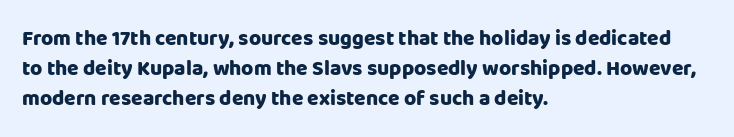
{"italic": "no", "bold": "yes", "underline": "no", "align": "left", "line_spacing": "normal", "line_spacing_ratio": 1.43, "letter_spacing": "normal", "letter_spacing_em": 0.0, "glyph_px": 21}
